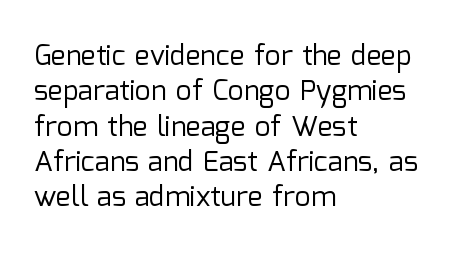
The image shows 28 px regular-weight sans-serif type, upright; set left-aligned, normal line spacing (1.26x), normal letter spacing, not underlined; low stroke contrast and a medium x-height.
